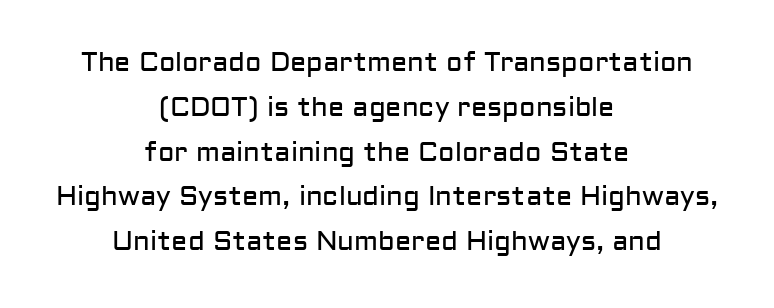
Q: Is the text bold? A: No.
Q: Is the text italic (slanted)? A: No, it is upright.
Q: Is the text underlined? A: No.
Q: How is the paragraph aligned? A: Centered.
Q: Is the spacing between letters normal or unusually wide? A: Normal.
Q: Is the spacing between lines tight, normal or loose? A: Normal.
